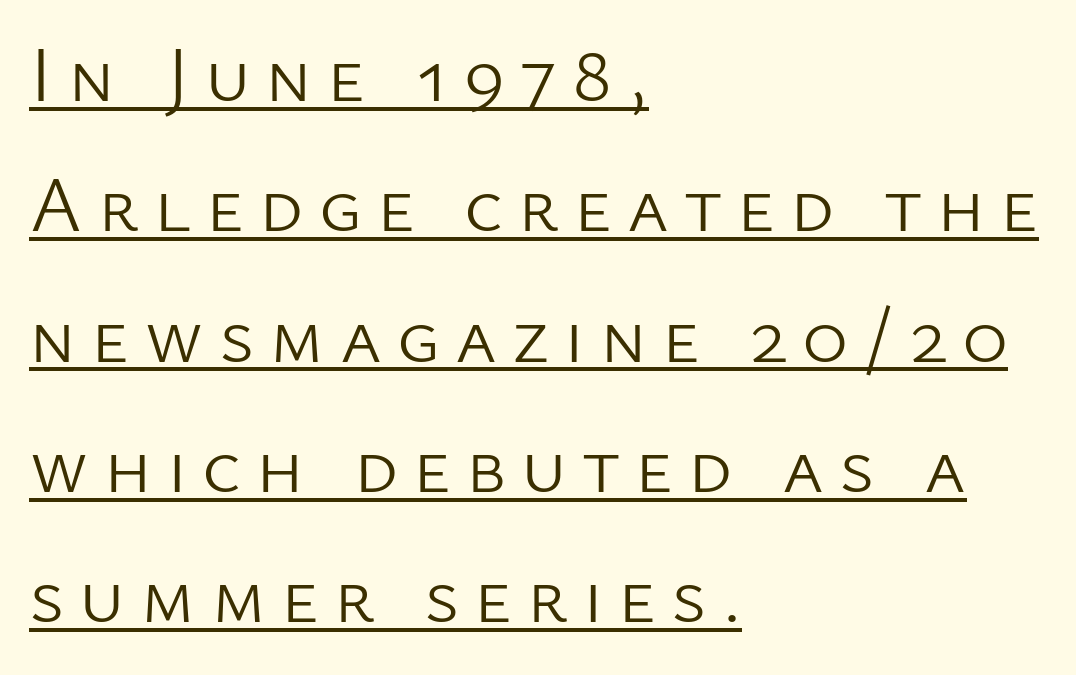
{"serif": "no", "italic": "no", "bold": "no", "weight": "light", "width": "normal", "stroke_contrast": "low", "x_height": "medium", "monospaced": "no", "underline": "yes", "align": "left", "line_spacing": "normal", "line_spacing_ratio": 1.65, "glyph_px": 79}
